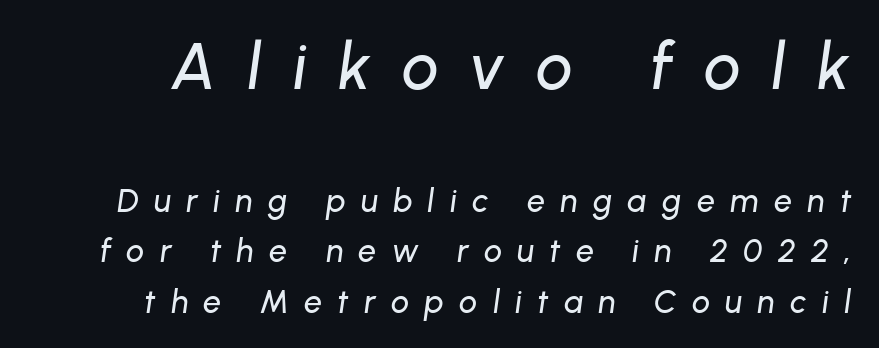
Style check: oblique. Glyph-to-glyph distance is far greater than everyday printed text. A student would notice the top passage is typeset larger than what follows. Nobody drew a line under any word here. Character widths vary here, with narrow letters taking less room than wide ones.
